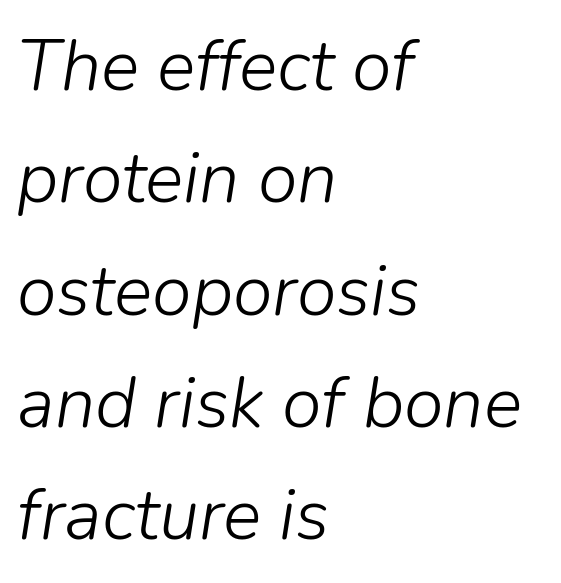
The image shows 72 px light type, italic (leaning right); set left-aligned, normal line spacing (1.56x), normal letter spacing, not underlined; low stroke contrast and a medium x-height.
